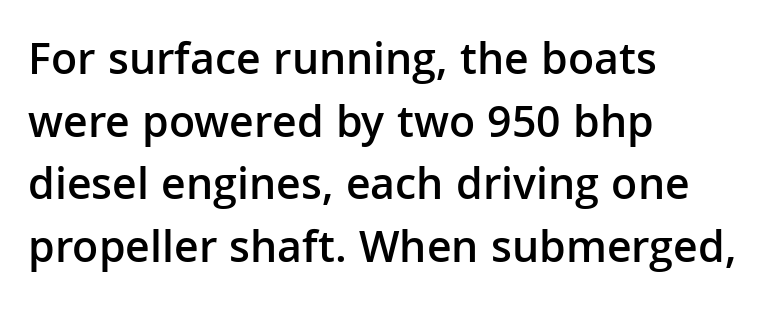
Q: Is the text bold? A: Semi-bold.
Q: Is the text italic (slanted)? A: No, it is upright.
Q: Is the typeface a serif or a sans-serif typeface? A: Sans-serif.
Q: Is the text underlined? A: No.
Q: How is the paragraph aligned? A: Left-aligned.
Q: Is the spacing between letters normal or unusually wide? A: Normal.
Q: Is the spacing between lines tight, normal or loose? A: Normal.
Q: Width (condensed, normal, or wide)? A: Normal.
Q: Stroke contrast? A: Low.
Q: x-height? A: Medium.
Q: Monospaced? A: No.
